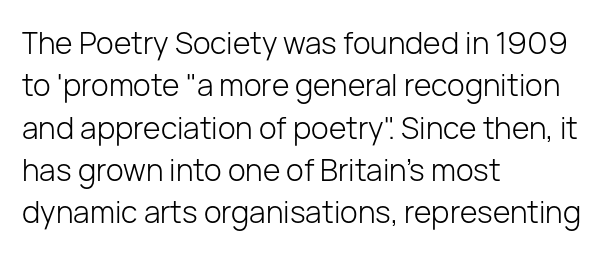
No italicization has been applied; the sample stays upright. Weight: not bold — regular or lighter. Varying glyph widths throughout — classic text-font behaviour. Each word holds together tightly as a unit, with standard inter-letter gaps. A classic flush-left, rag-right setting is used for this passage. The glyphs are unaccompanied by any horizontal stroke below them.
